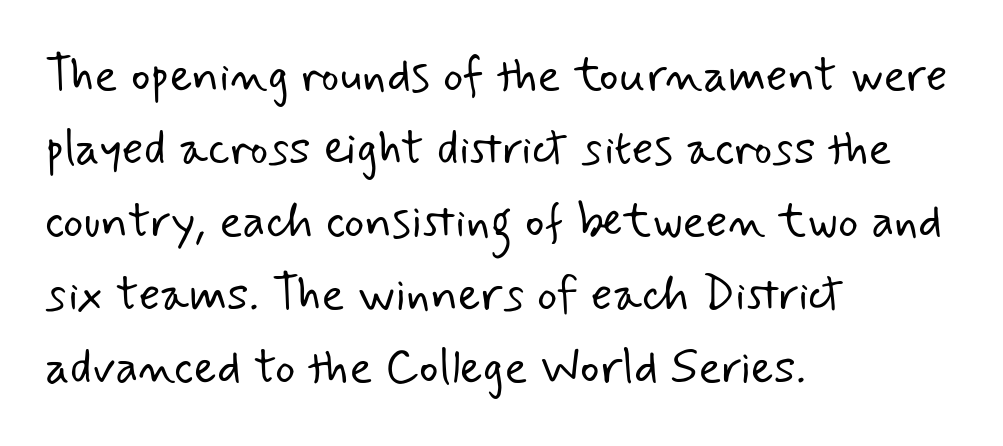
Q: Is the text bold? A: No.
Q: Is the typeface a serif or a sans-serif typeface? A: Sans-serif.
Q: Is the text underlined? A: No.
Q: How is the paragraph aligned? A: Left-aligned.
Q: Is the spacing between letters normal or unusually wide? A: Normal.
Q: Is the spacing between lines tight, normal or loose? A: Normal.
Q: Width (condensed, normal, or wide)? A: Normal.
Q: Stroke contrast? A: Low.
Q: x-height? A: Small.
Q: Monospaced? A: No.
